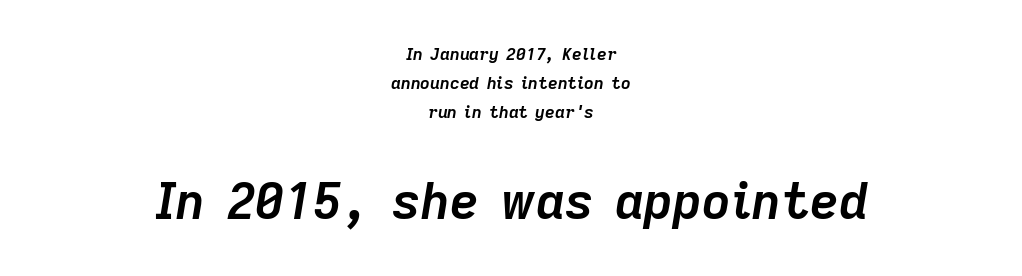
This sample uses plain, unmodified letter spacing. Underline: absent. Centered paragraph, ragged on both sides. You could not count columns in this text — the font is proportionally spaced. Slanted lettering throughout.
